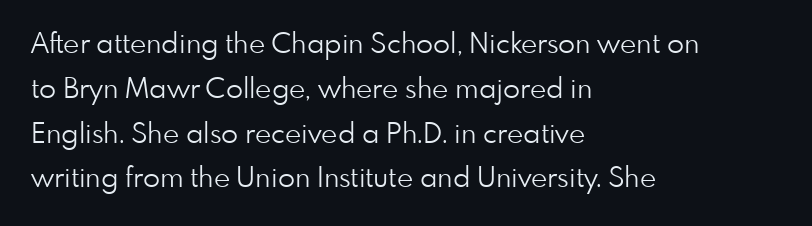
The image shows 28 px light sans-serif type, upright; set left-aligned, normal line spacing (1.6x), normal letter spacing, not underlined; low stroke contrast and a small x-height.
